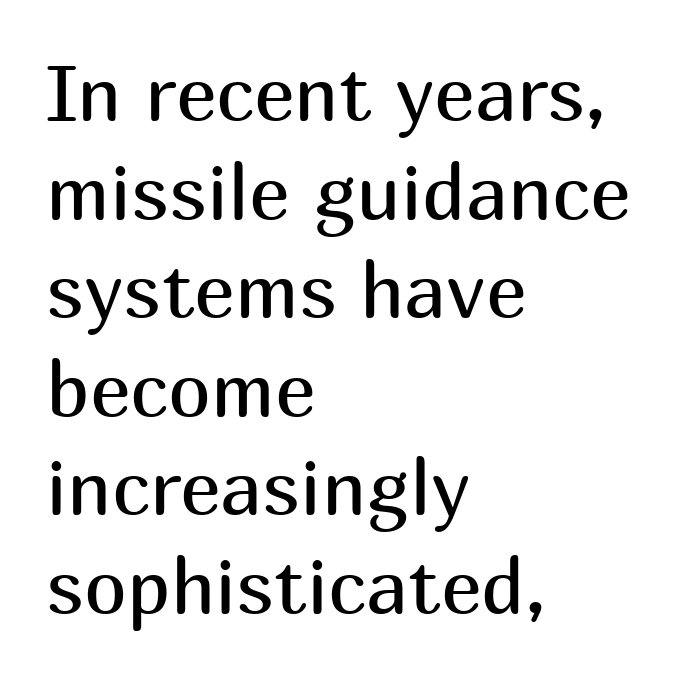
{"serif": "no", "italic": "no", "bold": "no", "weight": "regular", "width": "normal", "stroke_contrast": "medium", "x_height": "medium", "monospaced": "no", "underline": "no", "align": "left", "line_spacing": "normal", "line_spacing_ratio": 1.28, "letter_spacing": "normal", "letter_spacing_em": 0.0, "glyph_px": 77}
